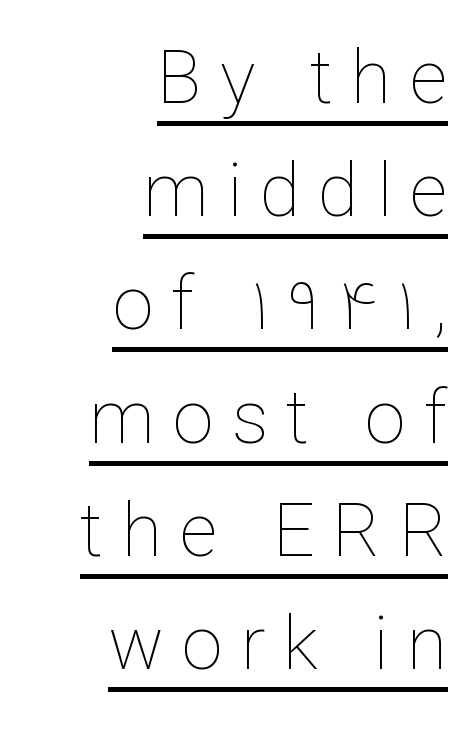
The image shows 74 px thin type, upright; set right-aligned, normal line spacing (1.53x), unusually wide letter spacing (+0.24 em), underlined; low stroke contrast and a medium x-height.
